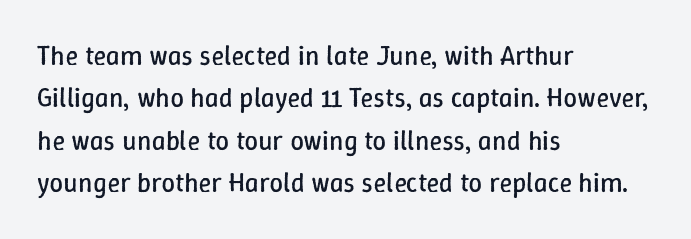
{"italic": "no", "bold": "no", "underline": "no", "align": "left", "line_spacing": "normal", "line_spacing_ratio": 1.57, "letter_spacing": "normal", "letter_spacing_em": 0.0, "glyph_px": 27}
